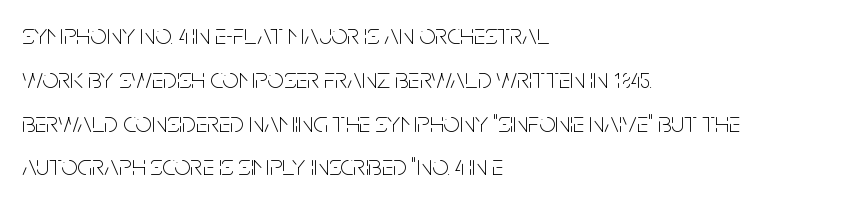
Rendered with straight, roman letterforms. The passage shown stacks its lines at a standard gap. Serif or sans? Sans — the stroke terminals are bare. There is no visible air inserted between adjacent glyphs. Alignment: flush left.
